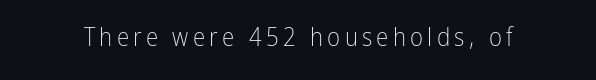
{"italic": "no", "bold": "no", "underline": "no", "glyph_px": 25}
